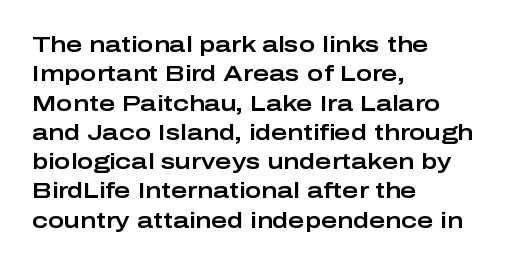
The image shows 22 px text type, upright; set left-aligned, normal line spacing (1.33x), normal letter spacing, not underlined.
